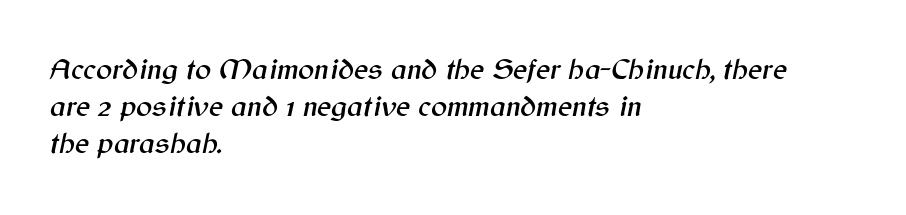
The image shows 30 px text type, italic (leaning right); set left-aligned, line spacing 1.23x, normal letter spacing, not underlined; medium stroke contrast and a medium x-height.
